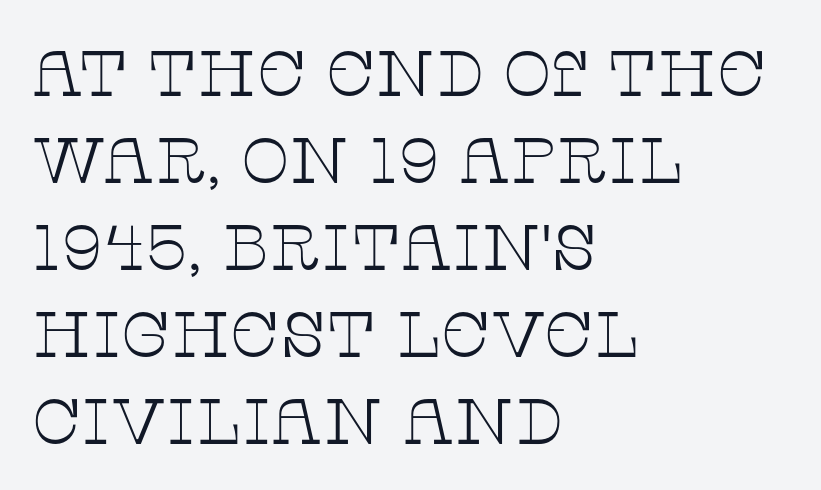
Lines of text with bare space underneath. Is this a heavy cut? Hardly; it is regular or lighter. The specimen reads as upright at a glance. One glance says typical: line gaps are just what's usual. I'd call this a serif setting — the letters wear small feet.
